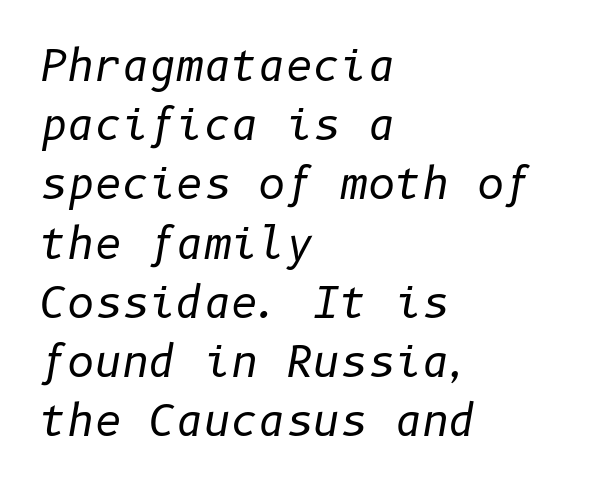
The image shows 42 px regular-weight type, italic (leaning right); set left-aligned, normal line spacing (1.41x), normal letter spacing, not underlined; low stroke contrast and a medium x-height.
